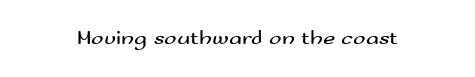
{"italic": "no", "bold": "no", "underline": "no", "letter_spacing": "normal", "letter_spacing_em": 0.0, "glyph_px": 21}
